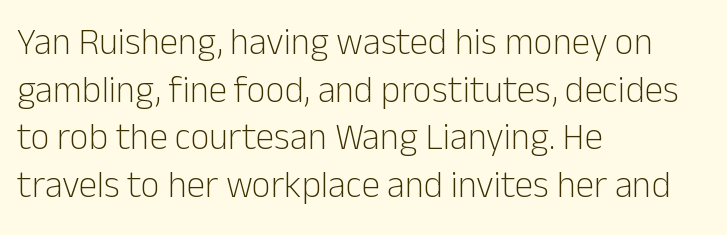
The image shows 37 px light sans-serif type, upright; set left-aligned, normal line spacing (1.29x), normal letter spacing, not underlined; low stroke contrast and a medium x-height.
